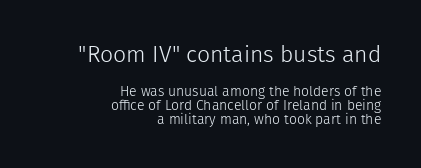
Q: Is the text bold? A: No.
Q: Is the text italic (slanted)? A: No, it is upright.
Q: Is the text underlined? A: No.
Q: How is the paragraph aligned? A: Right-aligned.
Q: Is the spacing between letters normal or unusually wide? A: Normal.
Q: Is the spacing between lines tight, normal or loose? A: Tight.
Q: Which block of text is set in a larger size, the first (top) or the second (bottom)? A: The first (top) one.
